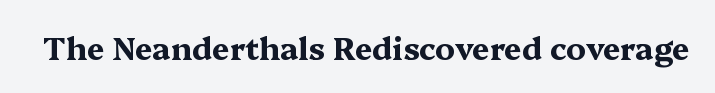
Q: Is the text bold? A: Yes.
Q: Is the text italic (slanted)? A: No, it is upright.
Q: Is the typeface a serif or a sans-serif typeface? A: Serif.
Q: Is the text underlined? A: No.
Q: Is the spacing between letters normal or unusually wide? A: Normal.
Q: Width (condensed, normal, or wide)? A: Wide.
Q: Stroke contrast? A: Medium.
Q: x-height? A: Medium.
Q: Monospaced? A: No.
